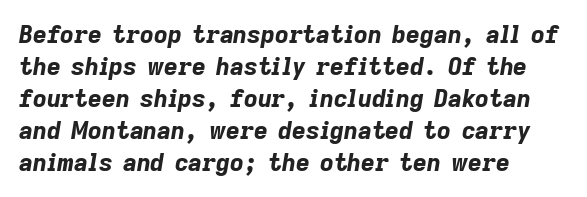
Q: Is the text bold? A: Yes.
Q: Is the text italic (slanted)? A: Yes, it leans right by about 9 degrees.
Q: Is the text underlined? A: No.
Q: How is the paragraph aligned? A: Left-aligned.
Q: Is the spacing between letters normal or unusually wide? A: Normal.
Q: Is the spacing between lines tight, normal or loose? A: Normal.
